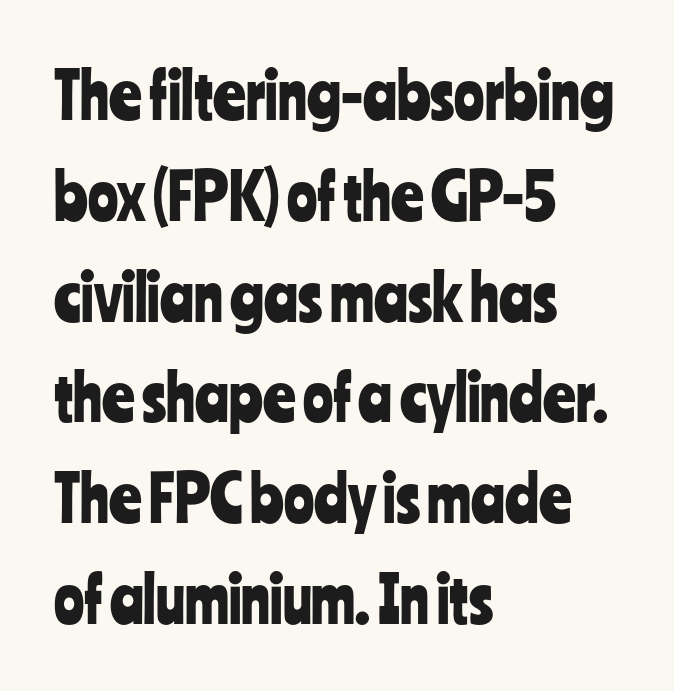
Spacing verdict: proportional, widths tailored to each character. Unmarked baselines from the first word to the last. Designer's note — italics off, roman on. Standard letterfit; no display-style spreading of the glyphs. Notice how the passage keeps a crisp vertical edge on the left only.
